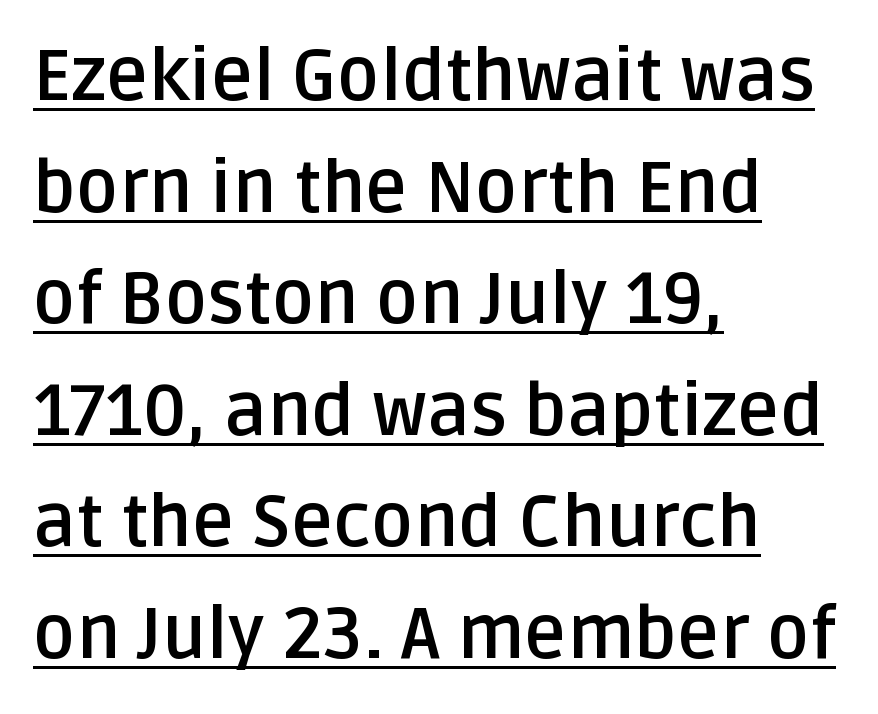
How would I describe the line gaps? Plain and ordinary. Caption: standard tracking, unaltered. Notice how thick the strokes are: this is what a full bold looks like. Proportional: the letters do not fall into vertical columns. The compositor pushed each line to the left boundary. In designer terms, the underline attribute is active on this setting.
